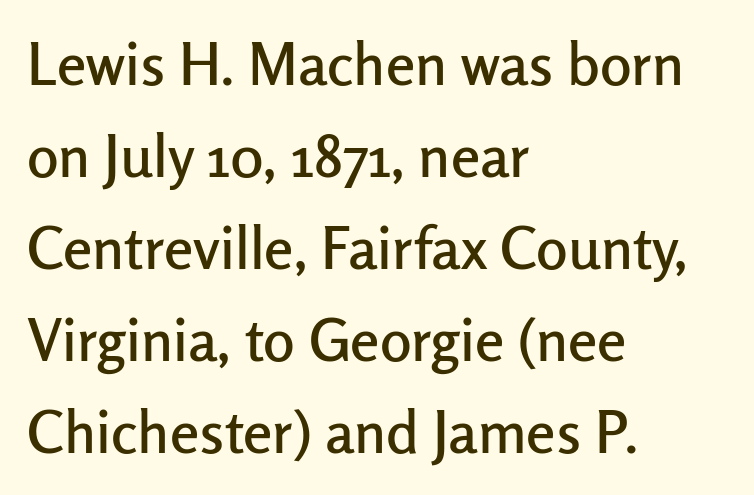
Q: Is the text italic (slanted)? A: No, it is upright.
Q: Is the typeface a serif or a sans-serif typeface? A: Sans-serif.
Q: Is the text underlined? A: No.
Q: How is the paragraph aligned? A: Left-aligned.
Q: Is the spacing between letters normal or unusually wide? A: Normal.
Q: Is the spacing between lines tight, normal or loose? A: Normal.
Q: Width (condensed, normal, or wide)? A: Normal.
Q: Stroke contrast? A: Low.
Q: x-height? A: Medium.
Q: Monospaced? A: No.
